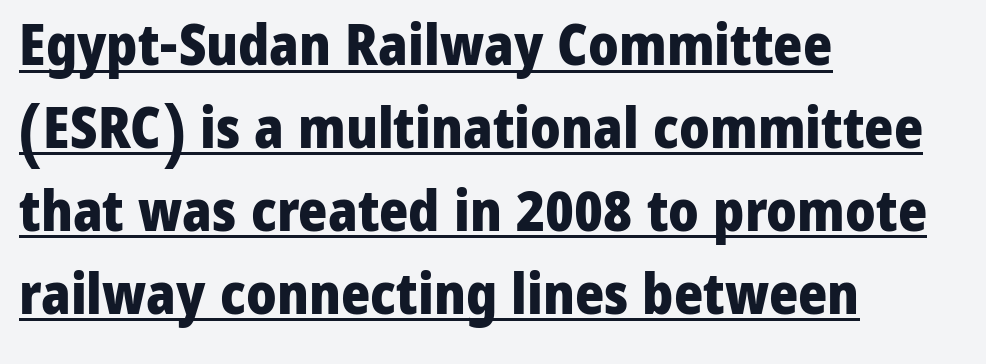
{"serif": "no", "italic": "no", "bold": "yes", "weight": "heavy", "width": "normal", "stroke_contrast": "low", "x_height": "medium", "monospaced": "no", "underline": "yes", "align": "left", "line_spacing": "normal", "line_spacing_ratio": 1.48, "letter_spacing": "normal", "letter_spacing_em": 0.0, "glyph_px": 56}
